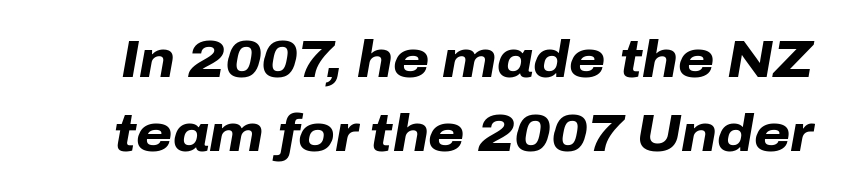
{"italic": "yes", "lean": "right", "slant_degrees": 10, "bold": "yes", "weight": "heavy", "width": "normal", "stroke_contrast": "low", "x_height": "medium", "monospaced": "no", "underline": "no", "line_spacing": "normal", "line_spacing_ratio": 1.43, "letter_spacing": "normal", "letter_spacing_em": 0.0, "glyph_px": 52}
